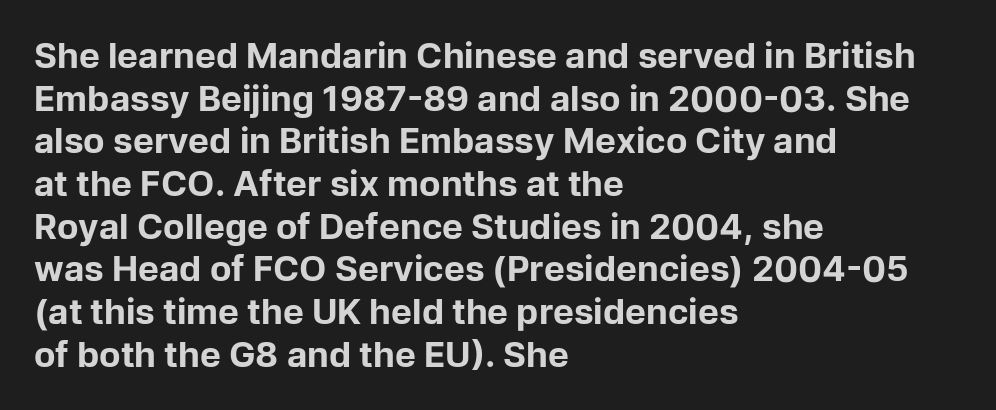
{"serif": "no", "italic": "no", "bold": "yes", "weight": "bold", "width": "normal", "stroke_contrast": "low", "x_height": "medium", "monospaced": "no", "underline": "no", "align": "left", "line_spacing_ratio": 1.22, "letter_spacing": "normal", "letter_spacing_em": 0.0, "glyph_px": 35}
